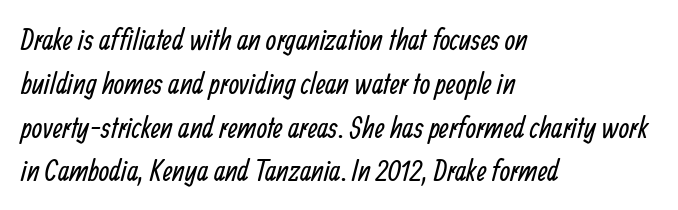
Q: Is the text bold? A: No.
Q: Is the typeface a serif or a sans-serif typeface? A: Sans-serif.
Q: Is the text underlined? A: No.
Q: How is the paragraph aligned? A: Left-aligned.
Q: Is the spacing between letters normal or unusually wide? A: Normal.
Q: Is the spacing between lines tight, normal or loose? A: Normal.
Q: Width (condensed, normal, or wide)? A: Condensed.
Q: Stroke contrast? A: Low.
Q: x-height? A: Medium.
Q: Monospaced? A: No.
